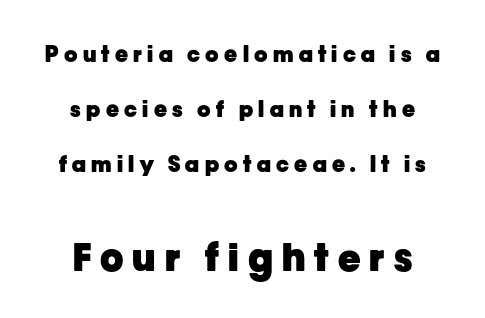
{"serif": "no", "italic": "no", "bold": "yes", "weight": "heavy", "width": "normal", "stroke_contrast": "low", "x_height": "medium", "monospaced": "no", "underline": "no", "line_spacing": "loose", "line_spacing_ratio": 2.49, "letter_spacing": "wide", "letter_spacing_em": 0.24, "larger_block": "second", "size_ratio": 1.73, "glyph_px": 38}
